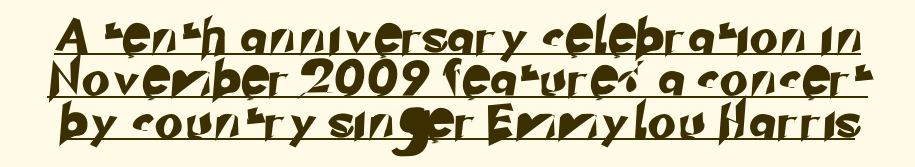
Here the designer chose a conventional face with non-uniform glyph widths. The glyphs are accompanied by a horizontal stroke just below them. The rendering shows plain stroke endings on the letterforms — a sans-serif design.
